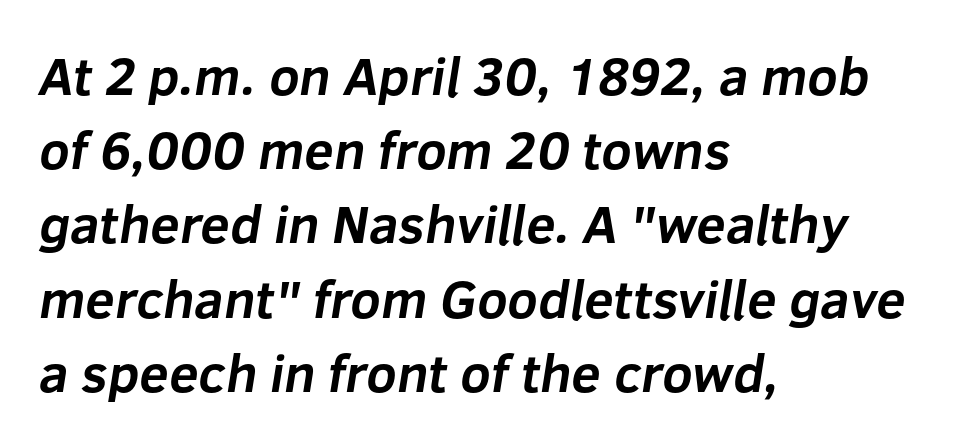
{"serif": "no", "bold": "yes", "weight": "bold", "width": "normal", "stroke_contrast": "low", "x_height": "medium", "monospaced": "no", "underline": "no", "align": "left", "line_spacing": "normal", "line_spacing_ratio": 1.4, "letter_spacing": "normal", "letter_spacing_em": 0.0, "glyph_px": 53}
